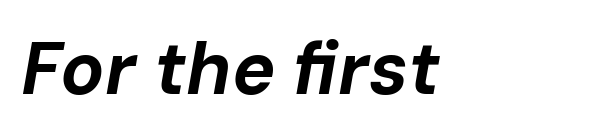
{"italic": "yes", "lean": "right", "slant_degrees": 10, "bold": "yes", "weight": "bold", "width": "normal", "stroke_contrast": "low", "x_height": "medium", "monospaced": "no", "underline": "no", "align": "left", "letter_spacing": "normal", "letter_spacing_em": 0.0, "glyph_px": 73}
